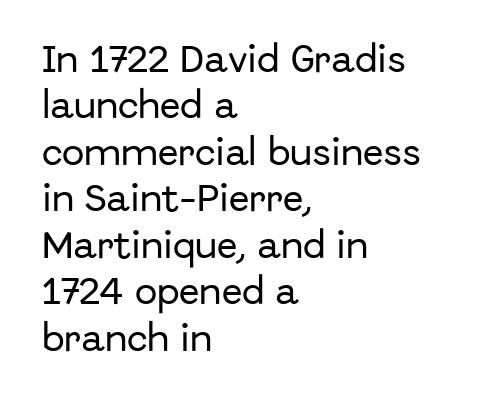
{"serif": "no", "italic": "no", "width": "normal", "stroke_contrast": "low", "x_height": "medium", "monospaced": "no", "underline": "no", "align": "left", "line_spacing": "normal", "line_spacing_ratio": 1.55, "letter_spacing": "normal", "letter_spacing_em": 0.0, "glyph_px": 30}
